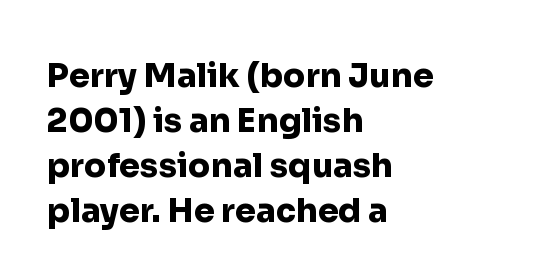
{"serif": "no", "italic": "no", "bold": "yes", "weight": "heavy", "width": "normal", "stroke_contrast": "low", "x_height": "medium", "monospaced": "no", "underline": "no", "align": "left", "line_spacing": "normal", "line_spacing_ratio": 1.36, "letter_spacing": "normal", "letter_spacing_em": 0.0, "glyph_px": 33}
